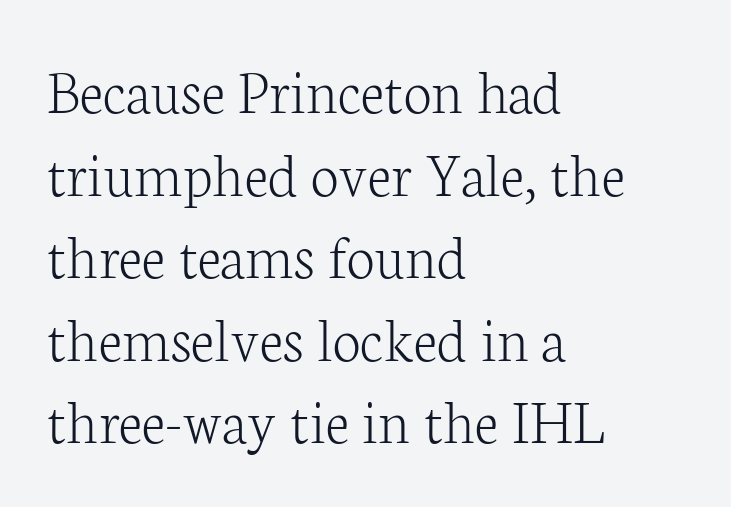
Q: Is the text bold? A: No.
Q: Is the text italic (slanted)? A: No, it is upright.
Q: Is the typeface a serif or a sans-serif typeface? A: Serif.
Q: Is the text underlined? A: No.
Q: How is the paragraph aligned? A: Left-aligned.
Q: Is the spacing between letters normal or unusually wide? A: Normal.
Q: Is the spacing between lines tight, normal or loose? A: Normal.
Q: Width (condensed, normal, or wide)? A: Normal.
Q: Stroke contrast? A: Low.
Q: x-height? A: Medium.
Q: Monospaced? A: No.
